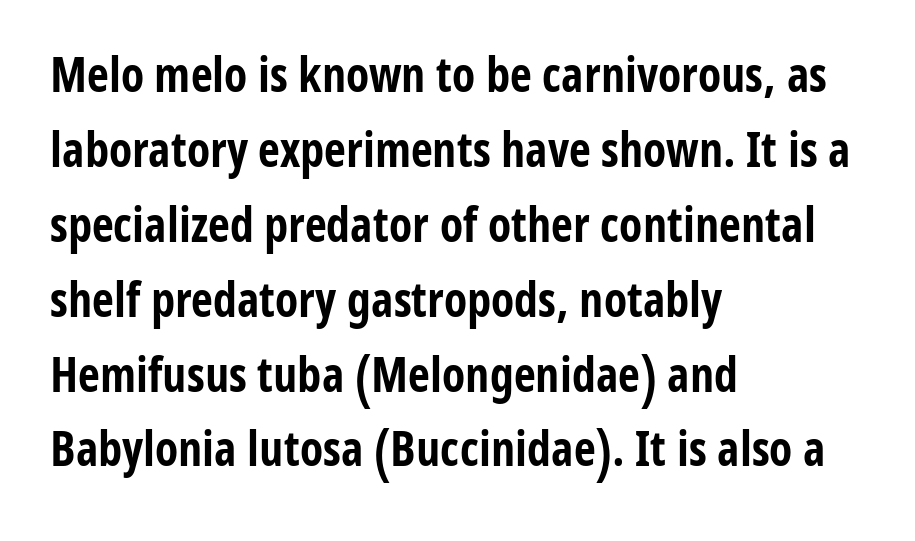
The image shows 48 px bold, condensed sans-serif type, upright; set left-aligned, normal line spacing (1.56x), normal letter spacing, not underlined; low stroke contrast and a medium x-height.
